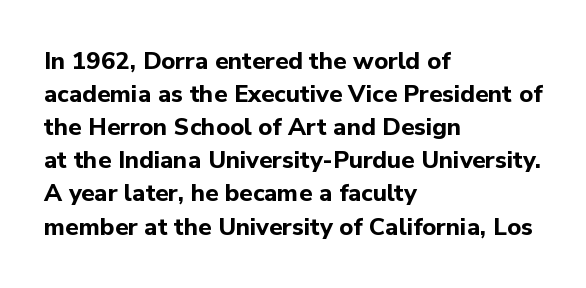
Q: Is the text bold? A: Yes.
Q: Is the text italic (slanted)? A: No, it is upright.
Q: Is the text underlined? A: No.
Q: How is the paragraph aligned? A: Left-aligned.
Q: Is the spacing between letters normal or unusually wide? A: Normal.
Q: Is the spacing between lines tight, normal or loose? A: Normal.
